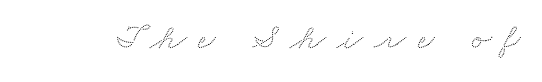
The image shows 37 px wide type; set unusually wide letter spacing (+0.31 em), not underlined; low stroke contrast and a small x-height.
